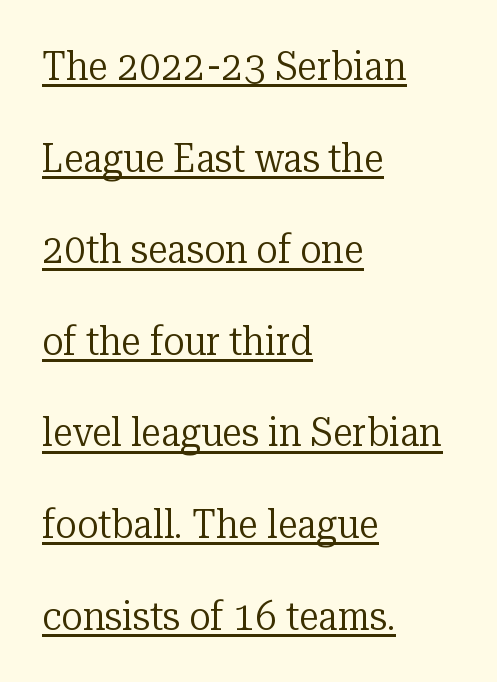
Q: Is the text bold? A: No.
Q: Is the text italic (slanted)? A: No, it is upright.
Q: Is the typeface a serif or a sans-serif typeface? A: Serif.
Q: Is the text underlined? A: Yes.
Q: How is the paragraph aligned? A: Left-aligned.
Q: Is the spacing between letters normal or unusually wide? A: Normal.
Q: Is the spacing between lines tight, normal or loose? A: Loose.
Q: Width (condensed, normal, or wide)? A: Normal.
Q: Stroke contrast? A: Low.
Q: x-height? A: Medium.
Q: Monospaced? A: No.
